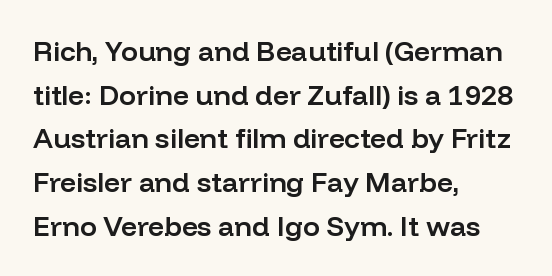
The space directly below the letters is spotless. Each new line begins a customary step beneath the previous one. On the weight axis this lands at semibold, roughly 600. You could not count columns in this text — the font is proportionally spaced.
